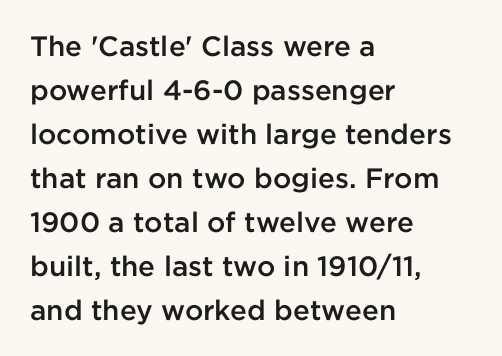
The rendering uses a semibold face; strokes are thickened but not to full bold. Each word holds together tightly as a unit, with standard inter-letter gaps. One glance says typical: line gaps are just what's usual. Casual observation: everything's shoved over to the left.
